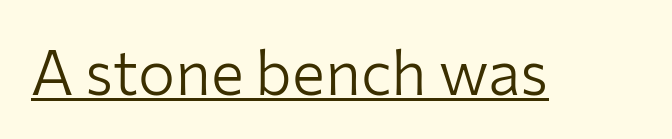
Q: Is the text bold? A: No.
Q: Is the text italic (slanted)? A: No, it is upright.
Q: Is the typeface a serif or a sans-serif typeface? A: Sans-serif.
Q: Is the text underlined? A: Yes.
Q: Is the spacing between letters normal or unusually wide? A: Normal.
Q: Width (condensed, normal, or wide)? A: Normal.
Q: Stroke contrast? A: Low.
Q: x-height? A: Medium.
Q: Monospaced? A: No.
